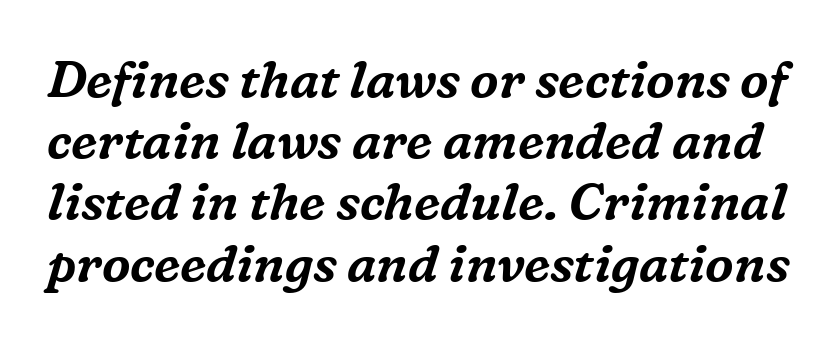
A serif font was chosen for this passage. You could not count columns in this text — the font is proportionally spaced. The specimen omits any rule beneath the text block's lines. Nothing unusual about the tracking: characters are spaced as the font intends. Posture: slanted.
